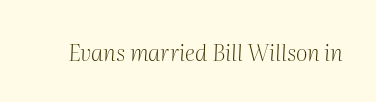
{"italic": "yes", "lean": "right", "slant_degrees": 2, "bold": "no", "underline": "no", "letter_spacing": "normal", "letter_spacing_em": 0.0, "glyph_px": 23}
